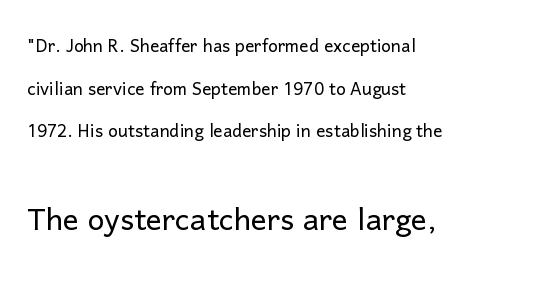
{"serif": "no", "italic": "no", "bold": "no", "weight": "light", "width": "normal", "stroke_contrast": "low", "x_height": "medium", "monospaced": "no", "underline": "no", "align": "left", "line_spacing_ratio": 1.85, "letter_spacing": "normal", "letter_spacing_em": 0.0, "larger_block": "second", "size_ratio": 1.74, "glyph_px": 40}
